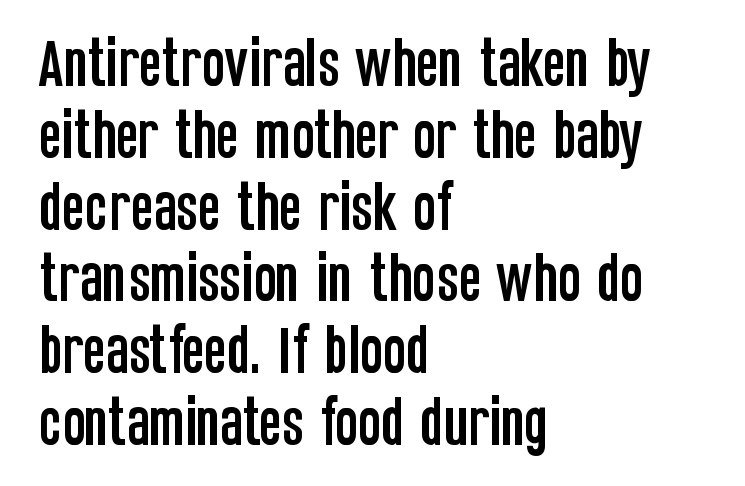
The string is rendered with underlining switched off. Baseline-to-baseline distance is the conventional proportion of letter height. Inter-character spacing is left at the font's built-in metrics. Short and long lines alike share a common starting point at left. Looks like regular typesetting: each glyph gets only the width it needs. Serifs: no, the terminals of the letterforms are clean.
